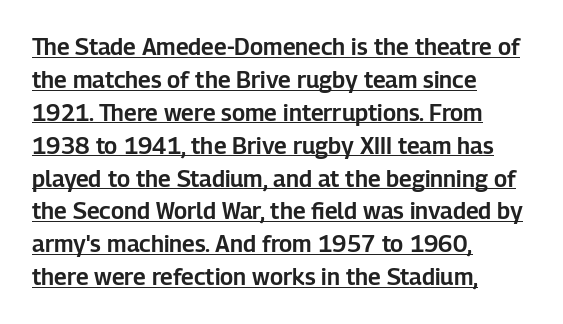
Vertically, the passage feels balanced, rows spaced as you'd expect. This sample uses an upright cut, with every glyph sitting square on the baseline. Beneath each row of characters lies a ruled line. Tracking here is standard; glyphs follow each other at the usual distance. Typeset ragged right — the left edge is the straight one.
